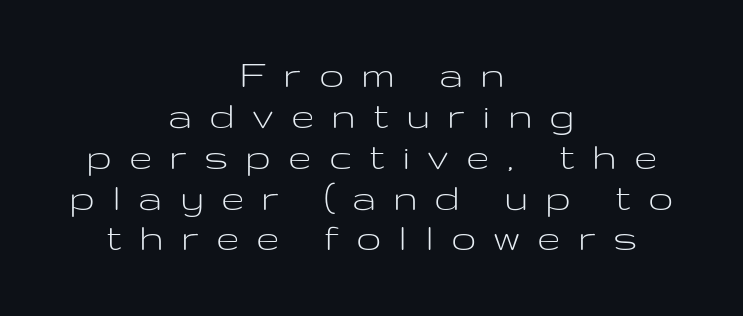
Q: Is the text bold? A: No.
Q: Is the text italic (slanted)? A: No, it is upright.
Q: Is the typeface a serif or a sans-serif typeface? A: Sans-serif.
Q: Is the text underlined? A: No.
Q: How is the paragraph aligned? A: Centered.
Q: Is the spacing between letters normal or unusually wide? A: Unusually wide.
Q: Is the spacing between lines tight, normal or loose? A: Tight.
Q: Width (condensed, normal, or wide)? A: Wide.
Q: Stroke contrast? A: Low.
Q: x-height? A: Medium.
Q: Monospaced? A: No.
